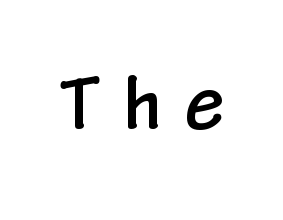
Q: Is the text italic (slanted)? A: No, it is upright.
Q: Is the typeface a serif or a sans-serif typeface? A: Sans-serif.
Q: Is the text underlined? A: No.
Q: Is the spacing between letters normal or unusually wide? A: Unusually wide.
Q: Width (condensed, normal, or wide)? A: Condensed.
Q: Stroke contrast? A: Low.
Q: x-height? A: Medium.
Q: Monospaced? A: No.
